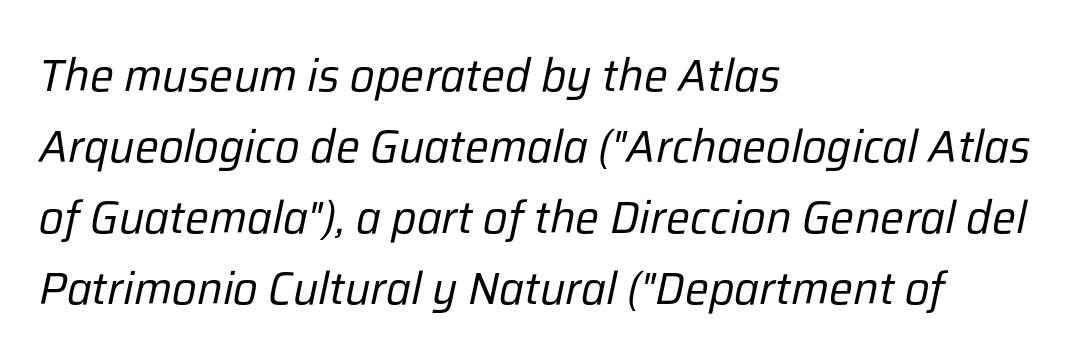
Q: Is the text bold? A: No.
Q: Is the text italic (slanted)? A: Yes, it leans right by about 12 degrees.
Q: Is the text underlined? A: No.
Q: How is the paragraph aligned? A: Left-aligned.
Q: Is the spacing between letters normal or unusually wide? A: Normal.
Q: Is the spacing between lines tight, normal or loose? A: Normal.
Q: Width (condensed, normal, or wide)? A: Normal.
Q: Stroke contrast? A: Low.
Q: x-height? A: Medium.
Q: Monospaced? A: No.
